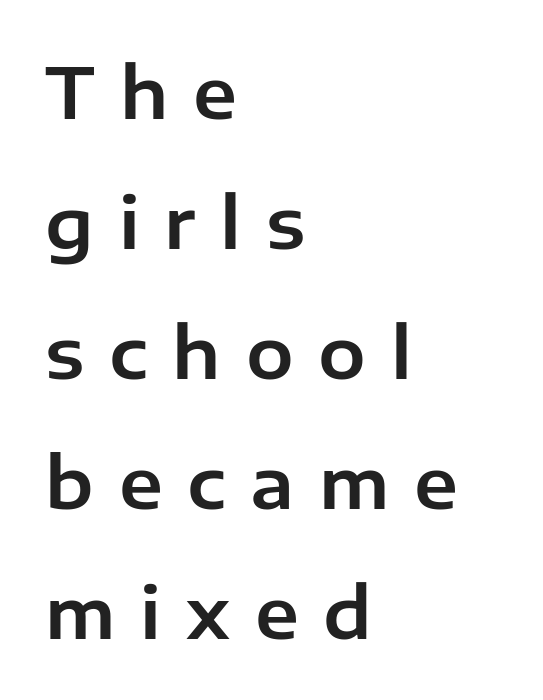
Q: Is the text italic (slanted)? A: No, it is upright.
Q: Is the typeface a serif or a sans-serif typeface? A: Sans-serif.
Q: Is the text underlined? A: No.
Q: How is the paragraph aligned? A: Left-aligned.
Q: Is the spacing between letters normal or unusually wide? A: Unusually wide.
Q: Width (condensed, normal, or wide)? A: Normal.
Q: Stroke contrast? A: Low.
Q: x-height? A: Medium.
Q: Monospaced? A: No.
